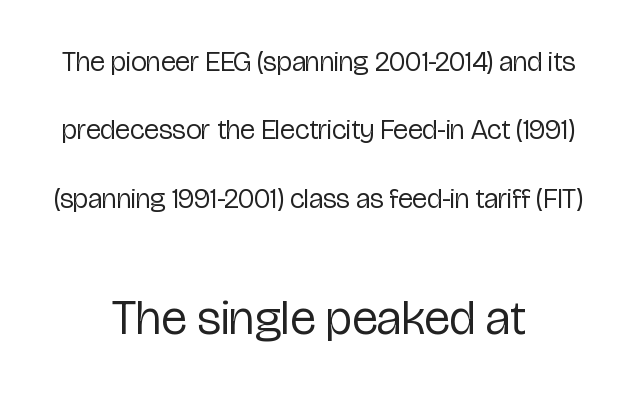
{"serif": "no", "italic": "no", "bold": "no", "weight": "regular", "width": "condensed", "stroke_contrast": "low", "x_height": "medium", "monospaced": "no", "underline": "no", "align": "center", "line_spacing": "loose", "line_spacing_ratio": 2.44, "letter_spacing": "normal", "letter_spacing_em": 0.0, "larger_block": "second", "size_ratio": 1.75, "glyph_px": 49}
